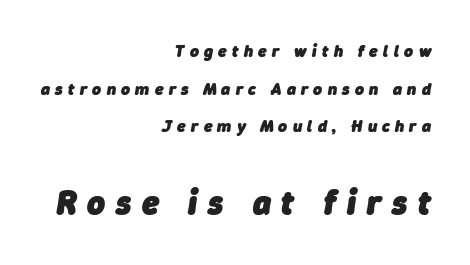
Compare the two chunks: the lower has the greater cap height. The space between consecutive lines is lavish. Descenders hang freely into open space. Posture: slanted. The rendering uses a bold face; every stroke is thick and dark. The letters advance in unequal steps, a hallmark of proportional type.
